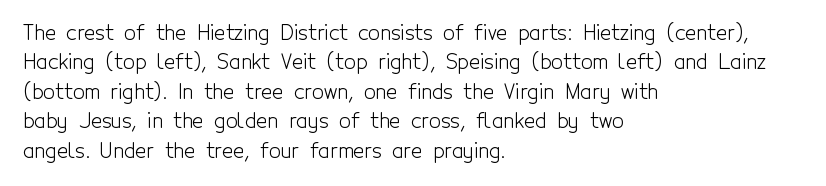
Q: Is the text bold? A: No.
Q: Is the text italic (slanted)? A: No, it is upright.
Q: Is the text underlined? A: No.
Q: How is the paragraph aligned? A: Left-aligned.
Q: Is the spacing between letters normal or unusually wide? A: Normal.
Q: Is the spacing between lines tight, normal or loose? A: Normal.
